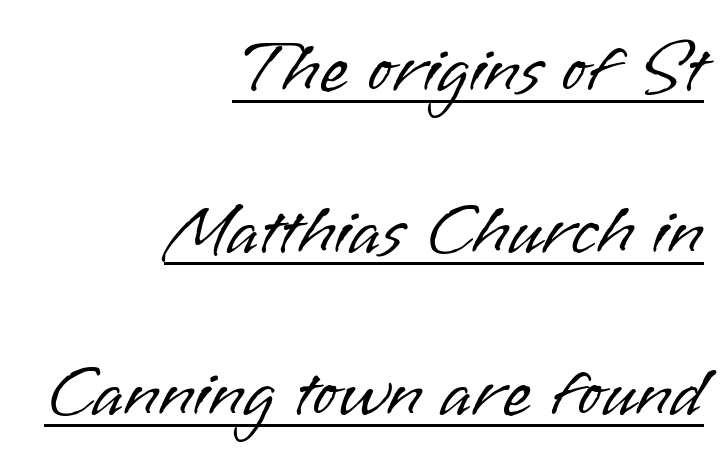
Q: Is the text bold? A: No.
Q: Is the text italic (slanted)? A: Yes.
Q: Is the typeface a serif or a sans-serif typeface? A: Sans-serif.
Q: Is the text underlined? A: Yes.
Q: How is the paragraph aligned? A: Right-aligned.
Q: Is the spacing between letters normal or unusually wide? A: Normal.
Q: Is the spacing between lines tight, normal or loose? A: Loose.
Q: Width (condensed, normal, or wide)? A: Normal.
Q: Stroke contrast? A: Low.
Q: x-height? A: Small.
Q: Monospaced? A: No.
